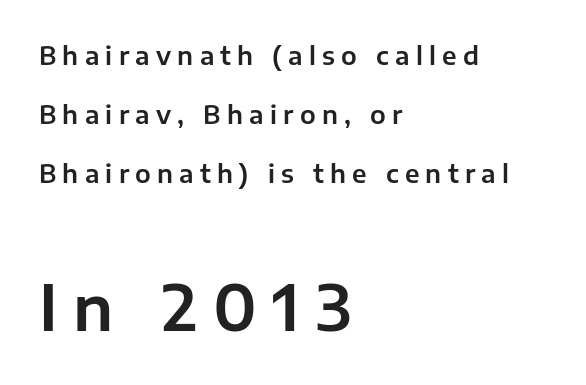
Q: Is the text italic (slanted)? A: No, it is upright.
Q: Is the typeface a serif or a sans-serif typeface? A: Sans-serif.
Q: Is the text underlined? A: No.
Q: How is the paragraph aligned? A: Left-aligned.
Q: Is the spacing between letters normal or unusually wide? A: Unusually wide.
Q: Is the spacing between lines tight, normal or loose? A: Loose.
Q: Which block of text is set in a larger size, the first (top) or the second (bottom)? A: The second (bottom) one.
Q: Width (condensed, normal, or wide)? A: Normal.
Q: Stroke contrast? A: Low.
Q: x-height? A: Medium.
Q: Monospaced? A: No.
